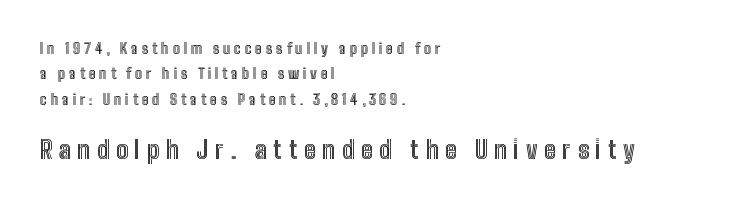
Designer's note — italics off, roman on. This rendering uses left alignment, leaving the right contour irregular. The rendering inserts visible extra space after every character. Check the space under the baseline: it is left empty.
